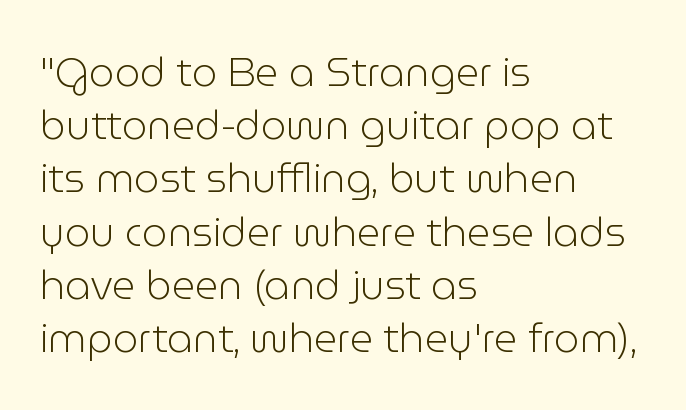
Q: Is the text bold? A: No.
Q: Is the text italic (slanted)? A: No, it is upright.
Q: Is the typeface a serif or a sans-serif typeface? A: Sans-serif.
Q: Is the text underlined? A: No.
Q: How is the paragraph aligned? A: Left-aligned.
Q: Is the spacing between letters normal or unusually wide? A: Normal.
Q: Is the spacing between lines tight, normal or loose? A: Normal.
Q: Width (condensed, normal, or wide)? A: Normal.
Q: Stroke contrast? A: Low.
Q: x-height? A: Medium.
Q: Monospaced? A: No.
